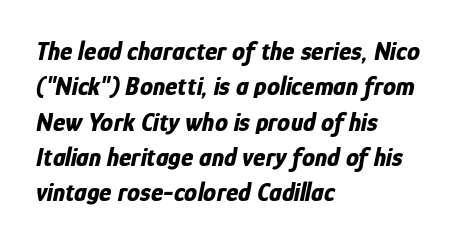
Q: Is the text bold? A: Yes.
Q: Is the text italic (slanted)? A: Yes, it leans right by about 12 degrees.
Q: Is the text underlined? A: No.
Q: How is the paragraph aligned? A: Left-aligned.
Q: Is the spacing between letters normal or unusually wide? A: Normal.
Q: Is the spacing between lines tight, normal or loose? A: Normal.
